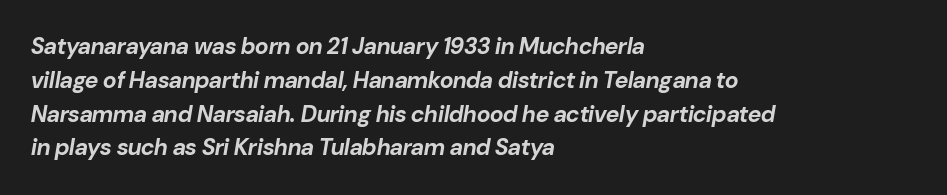
Q: Is the text bold? A: Yes.
Q: Is the text italic (slanted)? A: Yes, it leans right by about 10 degrees.
Q: Is the text underlined? A: No.
Q: How is the paragraph aligned? A: Left-aligned.
Q: Is the spacing between letters normal or unusually wide? A: Normal.
Q: Is the spacing between lines tight, normal or loose? A: Normal.
